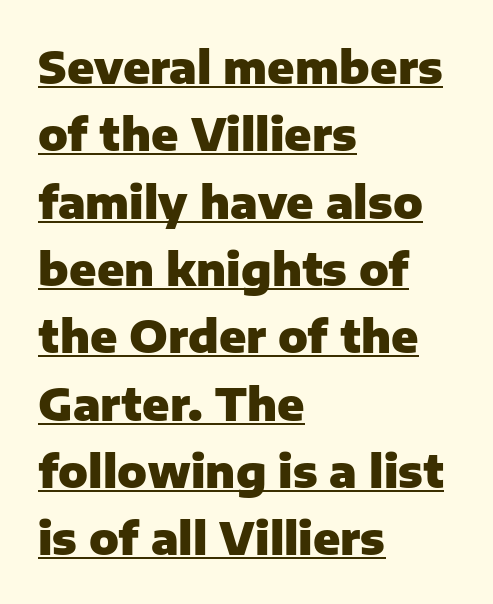
The typesetter has applied underlining to the passage shown. Evenly set lines give the paragraph a standard silhouette. Do the characters align in a grid? No, the font is proportional. The passage shown is typeset with a sans-serif family. Tall strokes in this sample are plumb rather than angled. Characters follow at the spacing the type designer built in.
